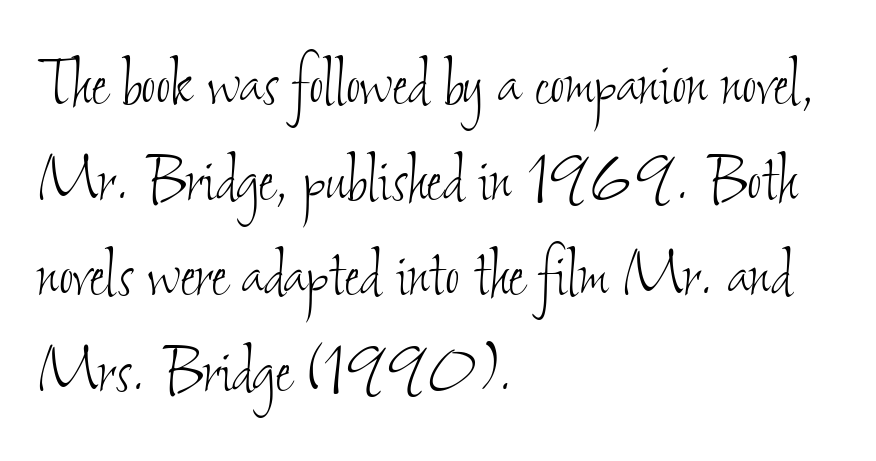
{"bold": "no", "weight": "thin", "width": "condensed", "stroke_contrast": "low", "x_height": "small", "monospaced": "no", "underline": "no", "align": "left", "line_spacing_ratio": 1.21, "letter_spacing": "normal", "letter_spacing_em": 0.0, "glyph_px": 79}
